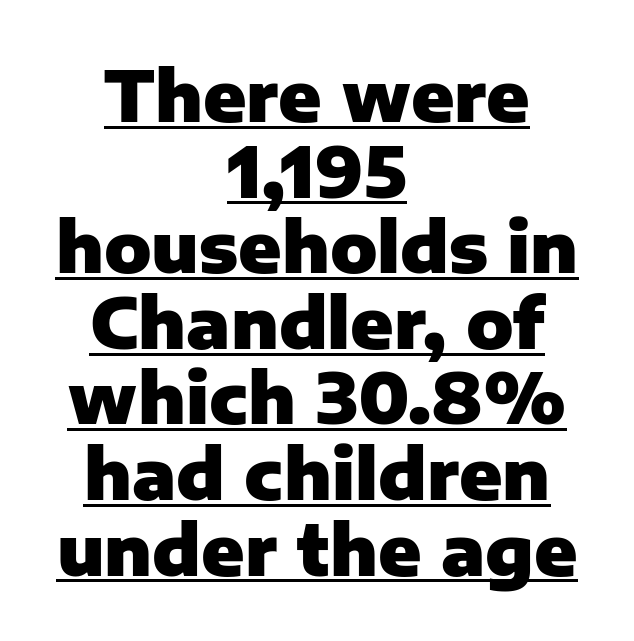
Every character sits straight up, as roman type does. Underlined type. Visually the block forms a symmetrical silhouette, jagged on both flanks. The face used here is proportionally spaced, like ordinary book or web type. Its strokes are broad and dark, the hallmark of bold type.
